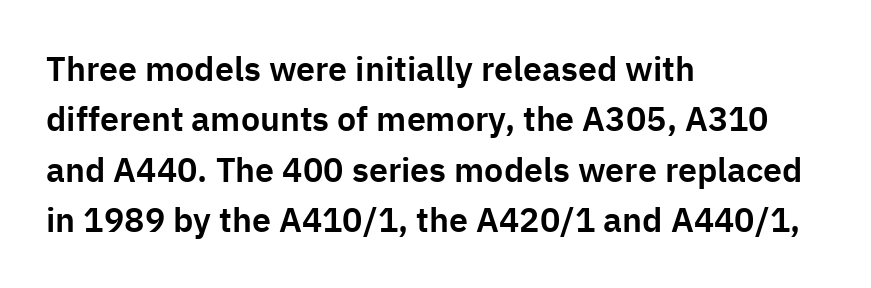
Q: Is the text italic (slanted)? A: No, it is upright.
Q: Is the typeface a serif or a sans-serif typeface? A: Sans-serif.
Q: Is the text underlined? A: No.
Q: How is the paragraph aligned? A: Left-aligned.
Q: Is the spacing between letters normal or unusually wide? A: Normal.
Q: Is the spacing between lines tight, normal or loose? A: Normal.
Q: Width (condensed, normal, or wide)? A: Normal.
Q: Stroke contrast? A: Low.
Q: x-height? A: Medium.
Q: Monospaced? A: No.
